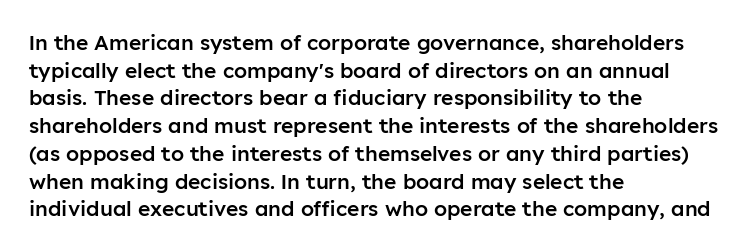
The image shows 21 px text type, upright; set left-aligned, normal line spacing (1.32x), normal letter spacing, not underlined.
